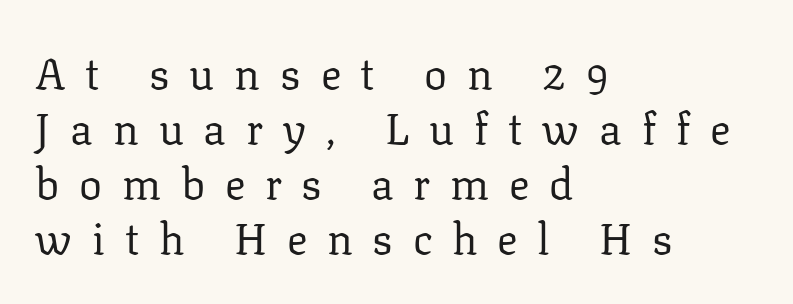
Q: Is the text bold? A: No.
Q: Is the text italic (slanted)? A: No, it is upright.
Q: Is the typeface a serif or a sans-serif typeface? A: Serif.
Q: Is the text underlined? A: No.
Q: How is the paragraph aligned? A: Left-aligned.
Q: Is the spacing between letters normal or unusually wide? A: Unusually wide.
Q: Is the spacing between lines tight, normal or loose? A: Normal.
Q: Width (condensed, normal, or wide)? A: Normal.
Q: Stroke contrast? A: Low.
Q: x-height? A: Medium.
Q: Monospaced? A: No.
